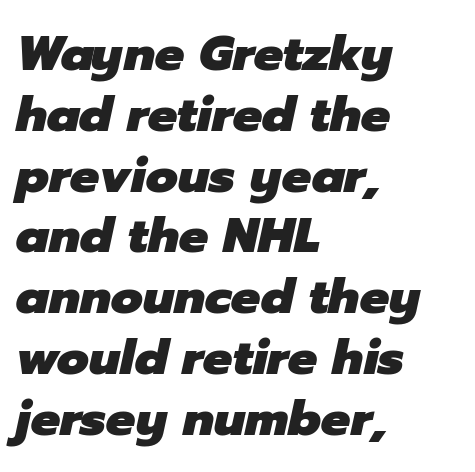
Q: Is the text bold? A: Yes.
Q: Is the text italic (slanted)? A: Yes, it leans right by about 12 degrees.
Q: Is the text underlined? A: No.
Q: How is the paragraph aligned? A: Left-aligned.
Q: Is the spacing between letters normal or unusually wide? A: Normal.
Q: Width (condensed, normal, or wide)? A: Normal.
Q: Stroke contrast? A: Low.
Q: x-height? A: Medium.
Q: Monospaced? A: No.
